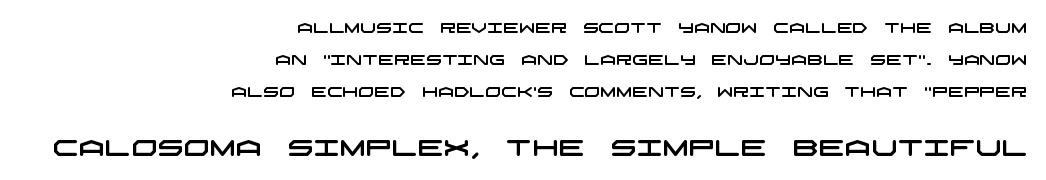
Which chunk is bigger? The second one — the bottom block dwarfs the top. Does the leading feel generous? Absolutely, it's lavish. No extra tracking has been applied to these lines. Does the copy run flush right? Yes — the right margin is perfectly even. The specimen omits any rule beneath the text block's lines.
